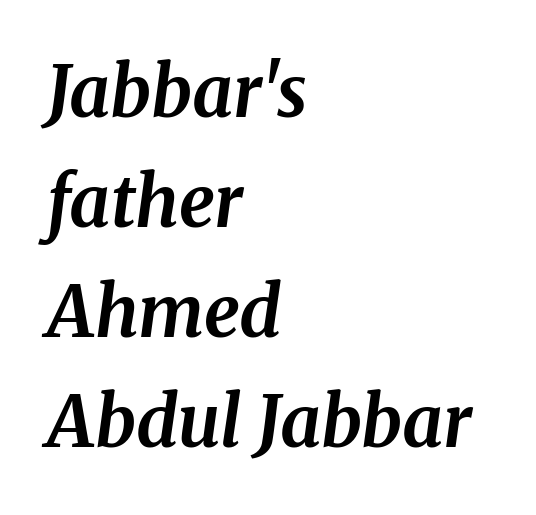
The image shows 71 px bold serif type, italic (leaning right); set left-aligned, normal line spacing (1.55x), normal letter spacing, not underlined; medium stroke contrast and a medium x-height.
